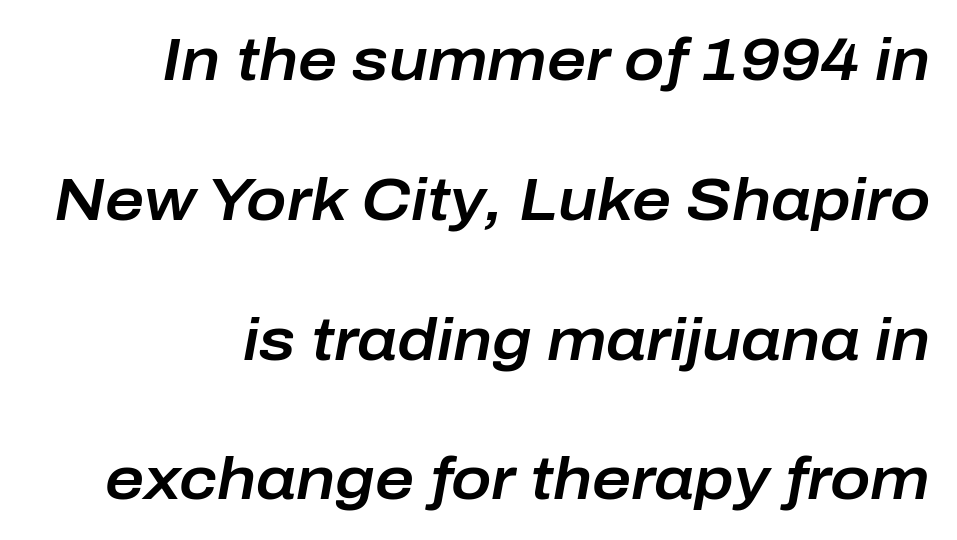
Q: Is the text italic (slanted)? A: Yes, it leans right by about 10 degrees.
Q: Is the text underlined? A: No.
Q: Is the spacing between letters normal or unusually wide? A: Normal.
Q: Is the spacing between lines tight, normal or loose? A: Loose.
Q: Width (condensed, normal, or wide)? A: Normal.
Q: Stroke contrast? A: Low.
Q: x-height? A: Medium.
Q: Monospaced? A: No.
